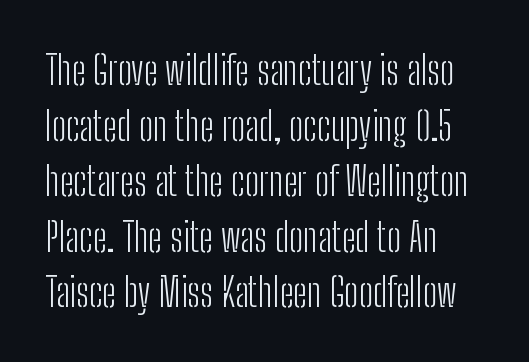
Q: Is the text bold? A: No.
Q: Is the text italic (slanted)? A: No, it is upright.
Q: Is the typeface a serif or a sans-serif typeface? A: Sans-serif.
Q: Is the text underlined? A: No.
Q: How is the paragraph aligned? A: Left-aligned.
Q: Is the spacing between letters normal or unusually wide? A: Normal.
Q: Is the spacing between lines tight, normal or loose? A: Normal.
Q: Width (condensed, normal, or wide)? A: Condensed.
Q: Stroke contrast? A: Low.
Q: x-height? A: Medium.
Q: Monospaced? A: No.
